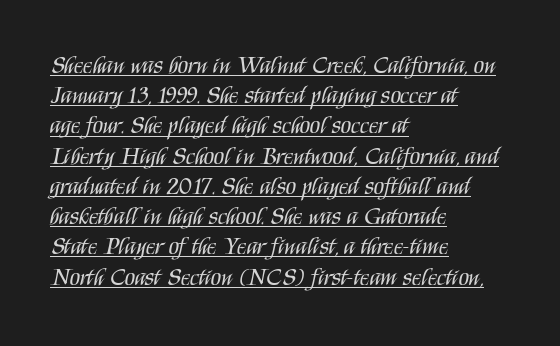
{"bold": "no", "underline": "yes", "align": "left", "line_spacing": "normal", "line_spacing_ratio": 1.26, "letter_spacing": "normal", "letter_spacing_em": 0.0, "glyph_px": 24}
